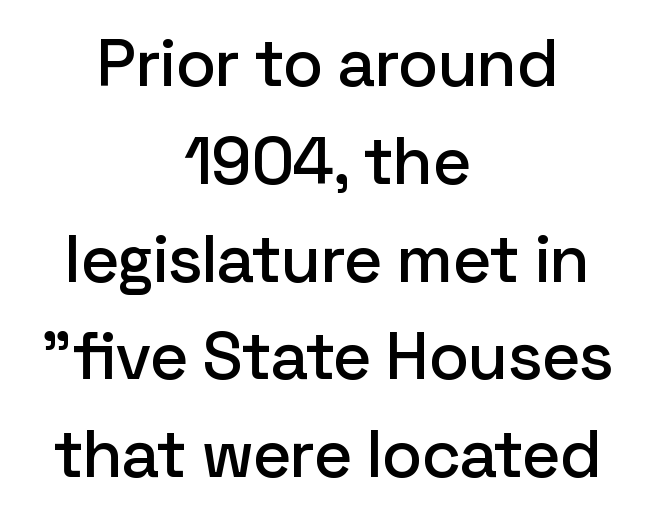
Q: Is the text italic (slanted)? A: No, it is upright.
Q: Is the typeface a serif or a sans-serif typeface? A: Sans-serif.
Q: Is the text underlined? A: No.
Q: How is the paragraph aligned? A: Centered.
Q: Is the spacing between letters normal or unusually wide? A: Normal.
Q: Is the spacing between lines tight, normal or loose? A: Normal.
Q: Width (condensed, normal, or wide)? A: Normal.
Q: Stroke contrast? A: Low.
Q: x-height? A: Medium.
Q: Monospaced? A: No.
